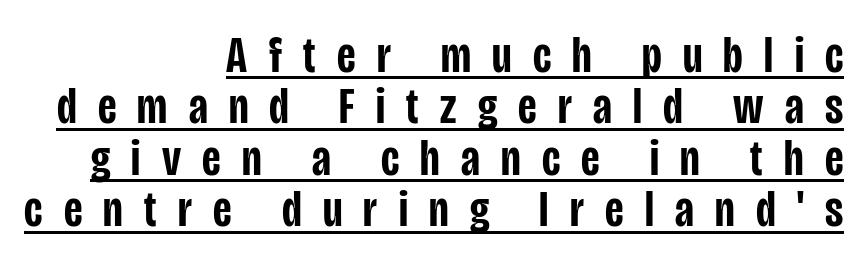
How are the letters spaced? Widely, with obvious added tracking. Notice how a bar underscores the lettering throughout. The typesetting leans somewhat heavy: a semibold. Very little white space separates one row of letters from the next. The type sits square on the baseline with zero lean.
